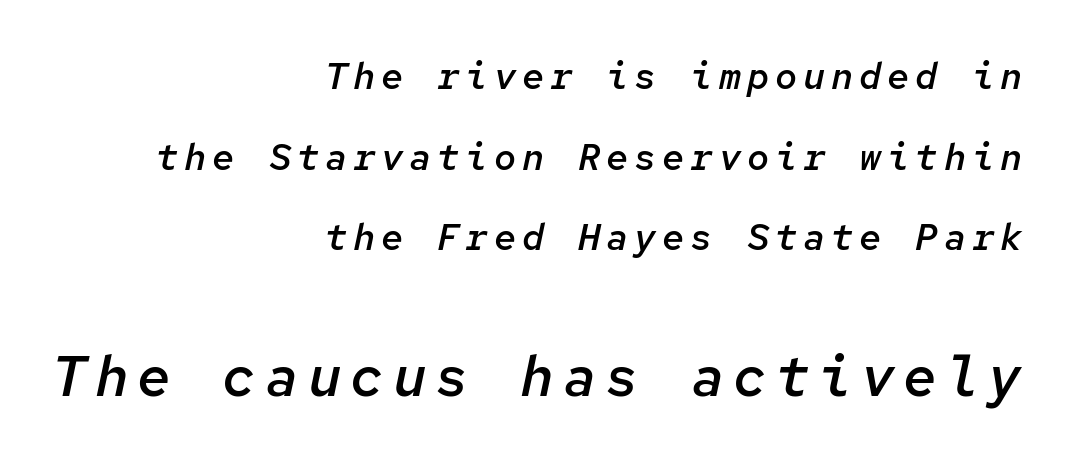
The later block is typeset at a bigger size than the earlier block. It's the slanting kind of type. Every character here occupies the same horizontal width, giving the sample a typewriter-like rhythm. Each new line begins a long way beneath the previous one. A clean baseline with only descenders dipping below it.
